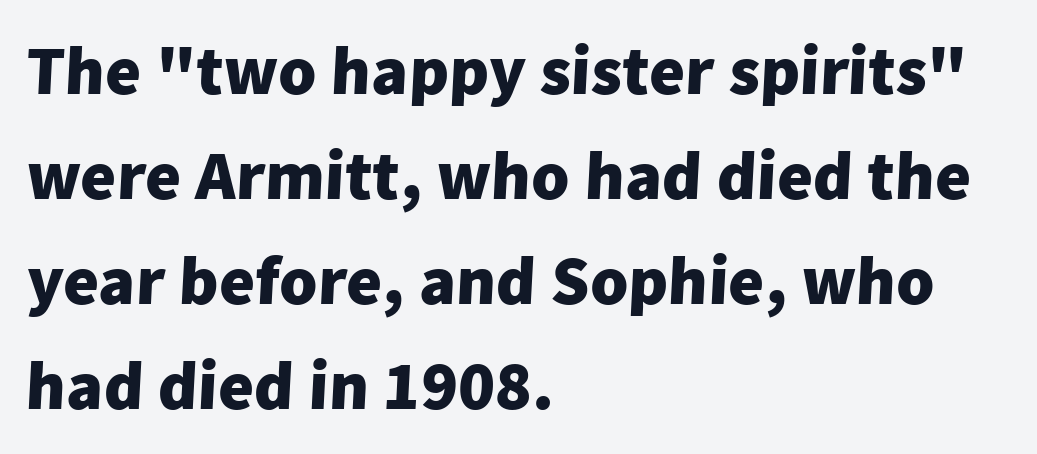
The image shows 69 px heavy sans-serif type; set left-aligned, normal line spacing (1.52x), normal letter spacing, not underlined; low stroke contrast and a medium x-height.
